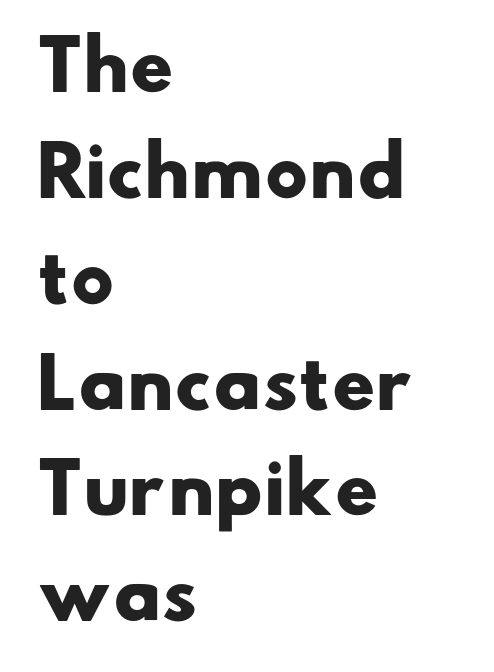
The image shows 67 px heavy, wide sans-serif type; set left-aligned, normal line spacing (1.58x), normal letter spacing, not underlined; low stroke contrast and a small x-height.
